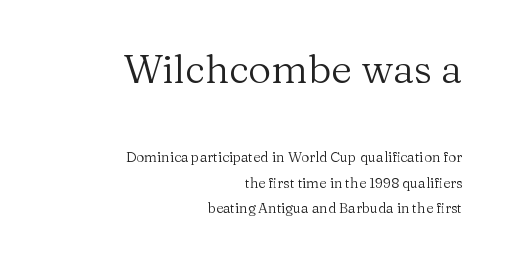
Q: Is the text bold? A: No.
Q: Is the text italic (slanted)? A: No, it is upright.
Q: Is the typeface a serif or a sans-serif typeface? A: Serif.
Q: Is the text underlined? A: No.
Q: How is the paragraph aligned? A: Right-aligned.
Q: Is the spacing between letters normal or unusually wide? A: Normal.
Q: Which block of text is set in a larger size, the first (top) or the second (bottom)? A: The first (top) one.
Q: Width (condensed, normal, or wide)? A: Normal.
Q: Stroke contrast? A: Medium.
Q: x-height? A: Medium.
Q: Monospaced? A: No.
